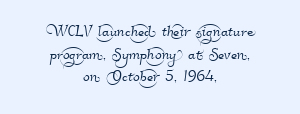
The image shows 20 px text type; set centered, tight line spacing (1.13x), normal letter spacing, not underlined.
